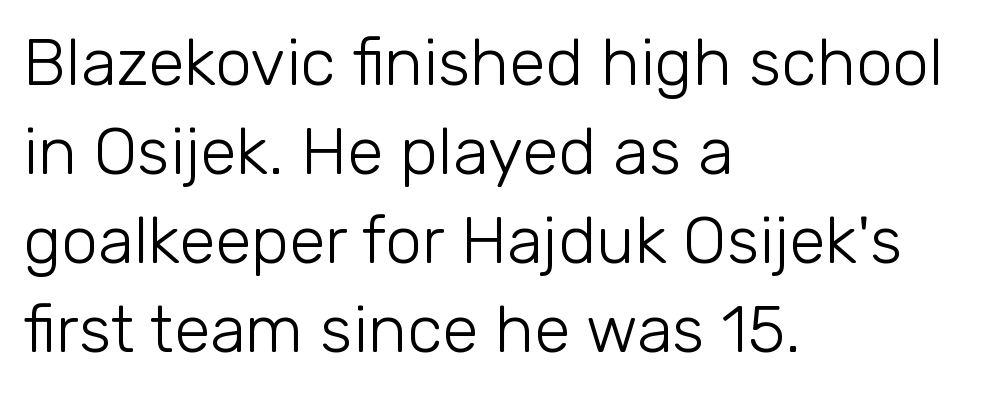
Q: Is the text bold? A: No.
Q: Is the text italic (slanted)? A: No, it is upright.
Q: Is the typeface a serif or a sans-serif typeface? A: Sans-serif.
Q: Is the text underlined? A: No.
Q: How is the paragraph aligned? A: Left-aligned.
Q: Is the spacing between letters normal or unusually wide? A: Normal.
Q: Is the spacing between lines tight, normal or loose? A: Normal.
Q: Width (condensed, normal, or wide)? A: Normal.
Q: Stroke contrast? A: Low.
Q: x-height? A: Medium.
Q: Monospaced? A: No.
